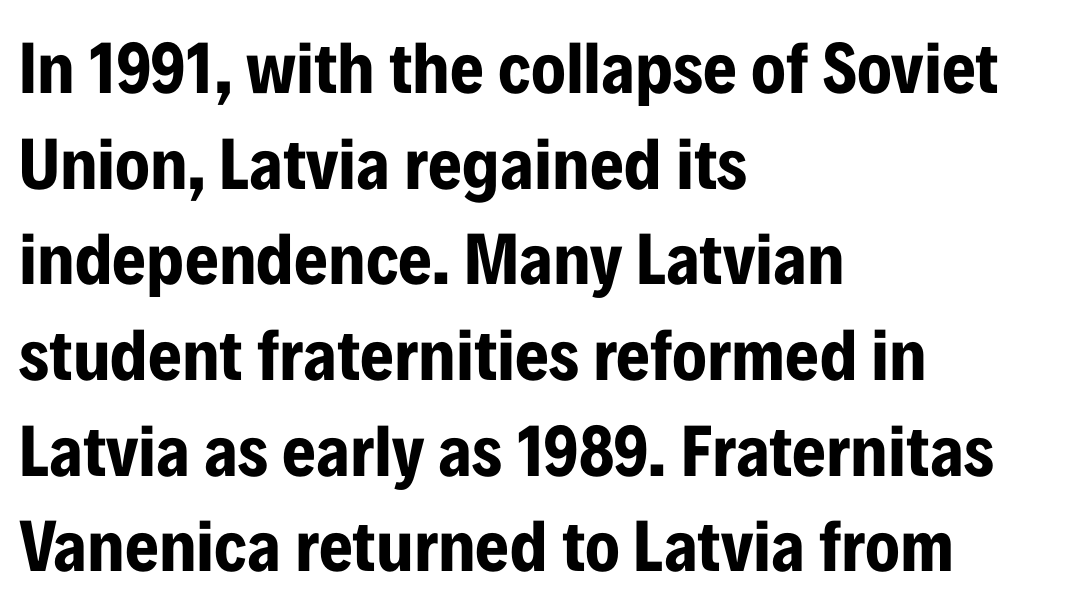
{"serif": "no", "italic": "no", "bold": "yes", "weight": "bold", "width": "condensed", "stroke_contrast": "low", "x_height": "medium", "monospaced": "no", "underline": "no", "align": "left", "line_spacing": "normal", "line_spacing_ratio": 1.31, "letter_spacing": "normal", "letter_spacing_em": 0.0, "glyph_px": 73}
